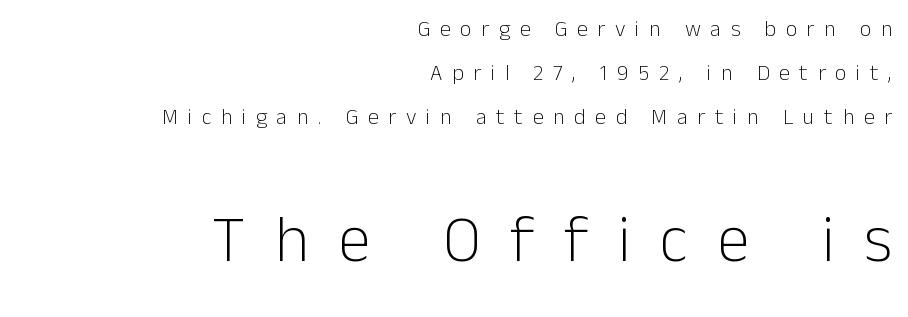
Note the varied advance widths — an 'i' is clearly narrower than an 'm'. In terms of posture, this sample is upright. Weight: not bold — regular or lighter. A flush-right, rag-left setting is used for this passage.
